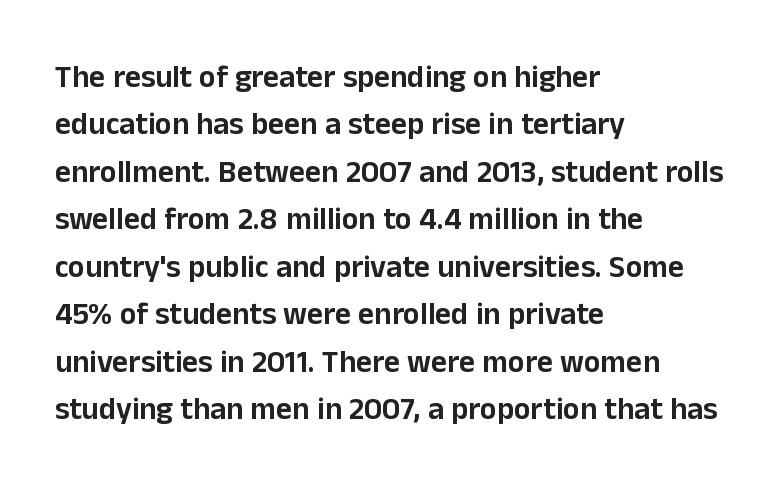
The horizontal fit of the characters is conventional and even. You could not count columns in this text — the font is proportionally spaced. Check where the strokes stop: nothing finishes them off — pure sans. Honestly, the row spacing looks completely unremarkable.
